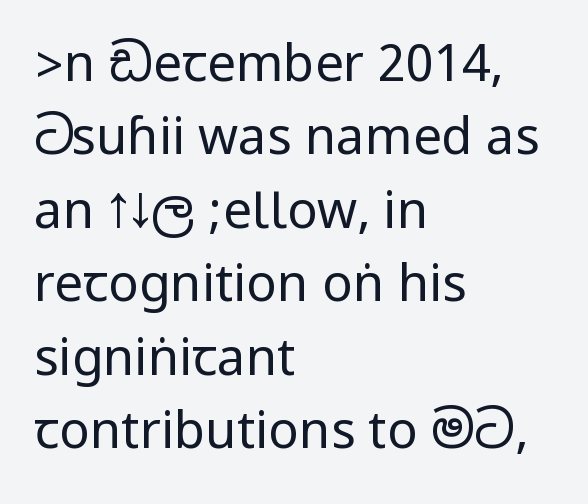
Q: Is the text bold? A: No.
Q: Is the text italic (slanted)? A: No, it is upright.
Q: Is the typeface a serif or a sans-serif typeface? A: Sans-serif.
Q: Is the text underlined? A: No.
Q: How is the paragraph aligned? A: Left-aligned.
Q: Is the spacing between letters normal or unusually wide? A: Normal.
Q: Is the spacing between lines tight, normal or loose? A: Normal.
Q: Width (condensed, normal, or wide)? A: Condensed.
Q: Stroke contrast? A: Low.
